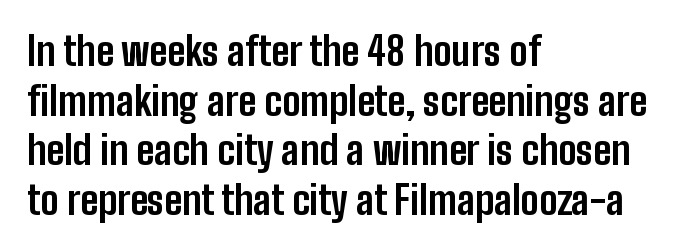
Q: Is the text bold? A: Yes.
Q: Is the text italic (slanted)? A: No, it is upright.
Q: Is the typeface a serif or a sans-serif typeface? A: Sans-serif.
Q: Is the text underlined? A: No.
Q: How is the paragraph aligned? A: Left-aligned.
Q: Is the spacing between letters normal or unusually wide? A: Normal.
Q: Is the spacing between lines tight, normal or loose? A: Normal.
Q: Width (condensed, normal, or wide)? A: Condensed.
Q: Stroke contrast? A: Low.
Q: x-height? A: Medium.
Q: Monospaced? A: No.
